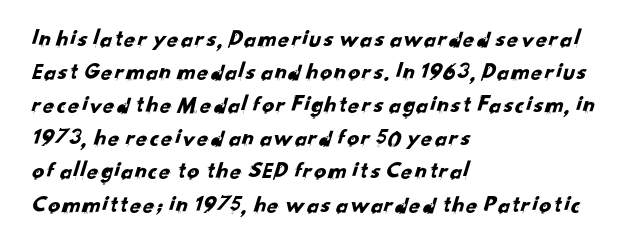
The image shows 24 px text type; set left-aligned, normal line spacing (1.38x), normal letter spacing, not underlined.
